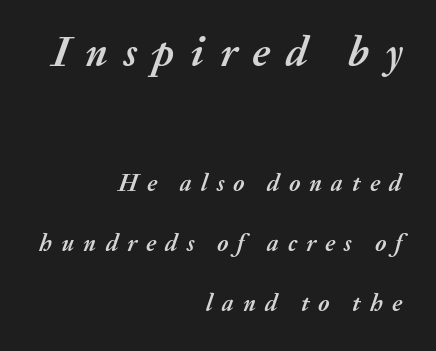
The image shows 42 px semibold type, italic (leaning right); set right-aligned, loose line spacing (2.49x), unusually wide letter spacing (+0.38 em), not underlined; the first (top) block is 1.75x larger; medium stroke contrast and a medium x-height.
